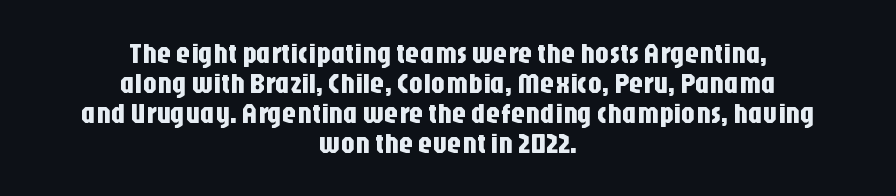
Q: Is the text italic (slanted)? A: No, it is upright.
Q: Is the typeface a serif or a sans-serif typeface? A: Sans-serif.
Q: Is the text underlined? A: No.
Q: How is the paragraph aligned? A: Centered.
Q: Is the spacing between letters normal or unusually wide? A: Normal.
Q: Is the spacing between lines tight, normal or loose? A: Tight.
Q: Width (condensed, normal, or wide)? A: Condensed.
Q: Stroke contrast? A: Low.
Q: x-height? A: Large.
Q: Monospaced? A: No.
